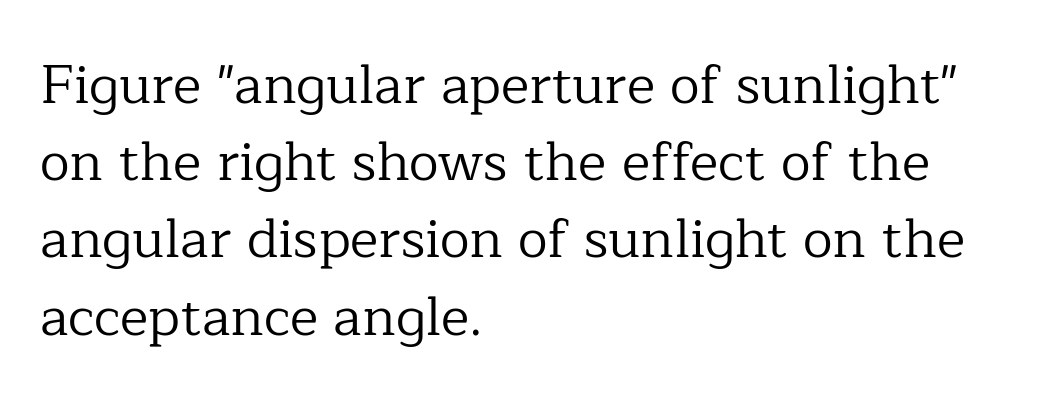
{"serif": "yes", "italic": "no", "bold": "no", "weight": "regular", "width": "normal", "stroke_contrast": "low", "x_height": "medium", "monospaced": "no", "underline": "no", "align": "left", "line_spacing": "normal", "line_spacing_ratio": 1.43, "letter_spacing": "normal", "letter_spacing_em": 0.0, "glyph_px": 54}
